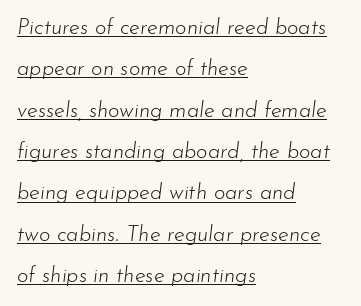
The image shows 22 px text type, italic (leaning right); set left-aligned, line spacing 1.88x, normal letter spacing, underlined.
